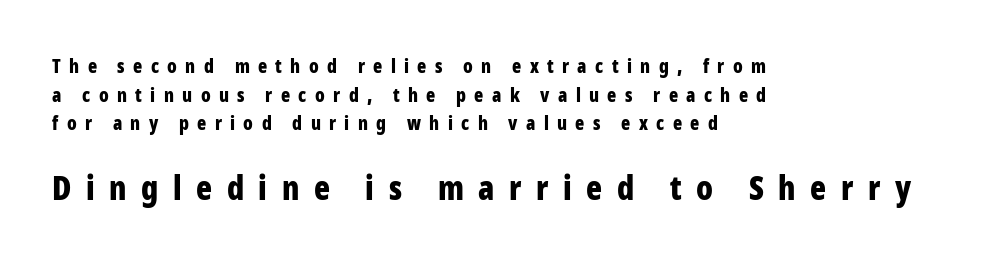
The letters stand upright; this is a roman face. Line beginnings align vertically; line endings do not. Underline: absent. I'd call this a sans setting — the letters go barefoot.
